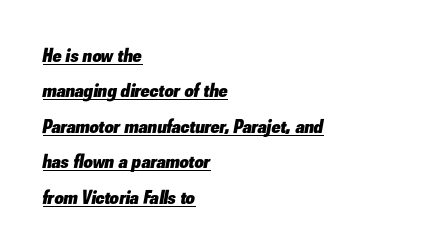
The image shows 20 px bold type, italic (leaning right); set left-aligned, line spacing 1.77x, normal letter spacing, underlined.
